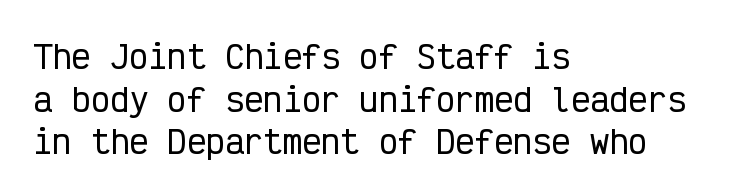
When letters stand straight like this, we call the style roman or upright. This is sans-serif lettering, the kind often seen on screens and signage. The text block is weighted toward the left margin, trailing off unevenly rightward. Just letters on the line, the space beneath them empty. Between one letter and the next there's only the usual sliver of space.
